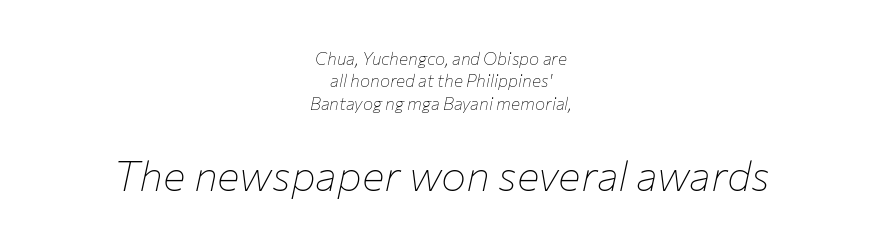
The image shows 42 px thin type, italic (leaning right); set centered, normal line spacing (1.32x), normal letter spacing, not underlined; the second (bottom) block is 2.47x larger; low stroke contrast and a medium x-height.
